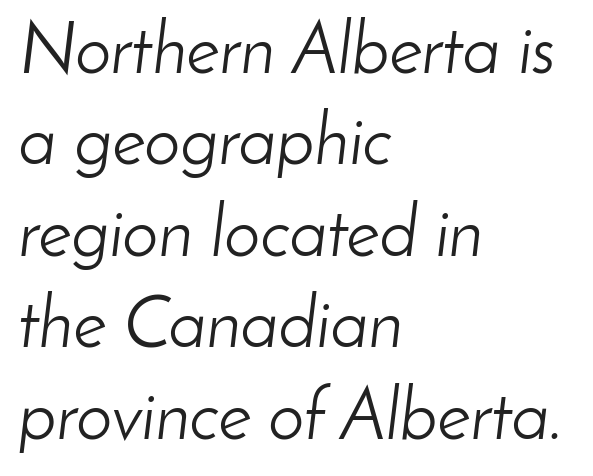
This rendering uses left alignment, leaving the right contour irregular. Here the designer chose a conventional face with non-uniform glyph widths. Words appear dense and cohesive because spacing is normal. Type without underlining. Evenly set lines give the paragraph a standard silhouette. Weight: not bold — regular or lighter.
